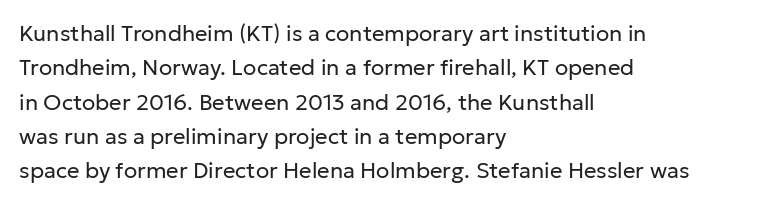
The specimen reads as upright at a glance. Is the stroke heavy? The answer is a plain regular-or-lighter. Clear beneath every line of the passage. Notice how descenders clear the ascenders below comfortably — that's standard leading.
